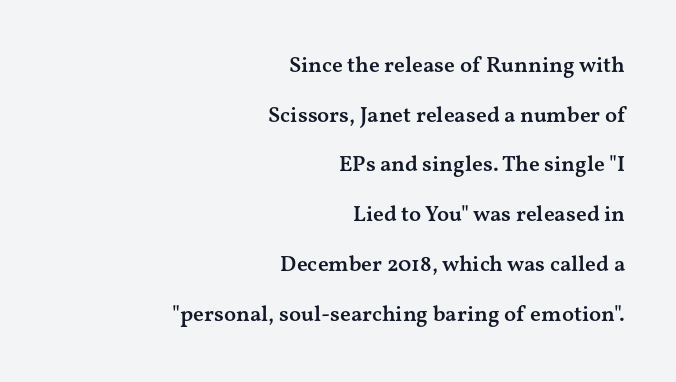
{"italic": "no", "bold": "semi", "underline": "no", "align": "right", "line_spacing": "loose", "line_spacing_ratio": 2.26, "letter_spacing": "normal", "letter_spacing_em": 0.0, "glyph_px": 22}
